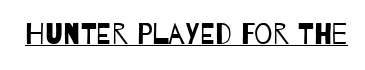
{"serif": "no", "bold": "no", "weight": "regular", "width": "condensed", "stroke_contrast": "low", "x_height": "large", "monospaced": "no", "underline": "yes", "letter_spacing": "normal", "letter_spacing_em": 0.0, "glyph_px": 29}
